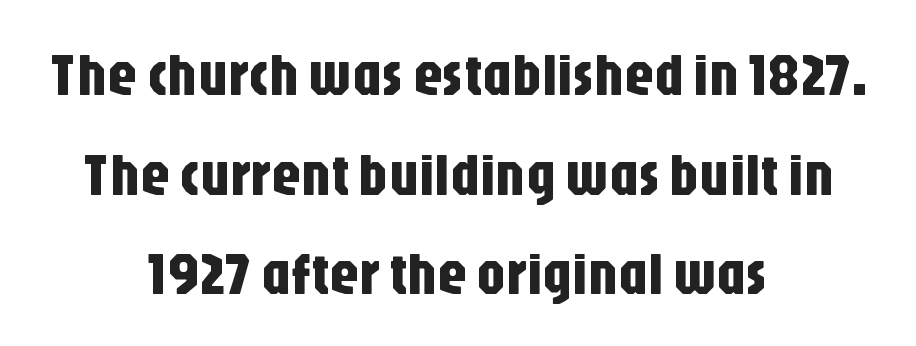
The image shows 59 px condensed sans-serif type, upright; set centered, normal line spacing (1.69x), normal letter spacing, not underlined; low stroke contrast and a large x-height.
